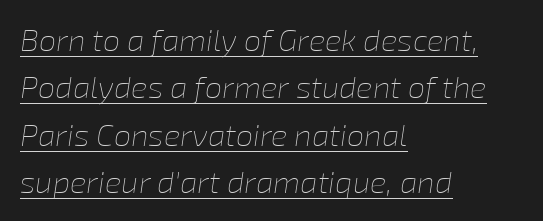
The image shows 31 px thin type, italic (leaning right); set left-aligned, normal line spacing (1.53x), normal letter spacing, underlined; low stroke contrast and a medium x-height.
